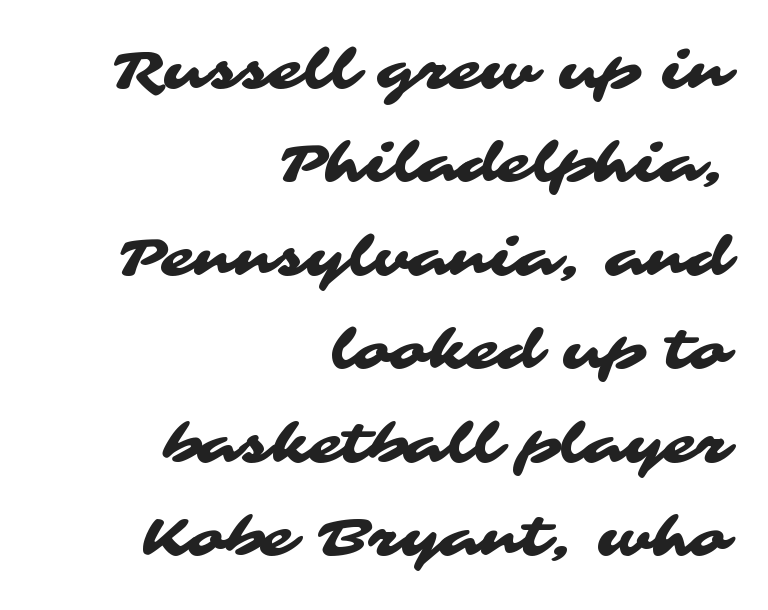
The image shows 54 px wide sans-serif type; set right-aligned, line spacing 1.73x, normal letter spacing, not underlined; medium stroke contrast and a medium x-height.
